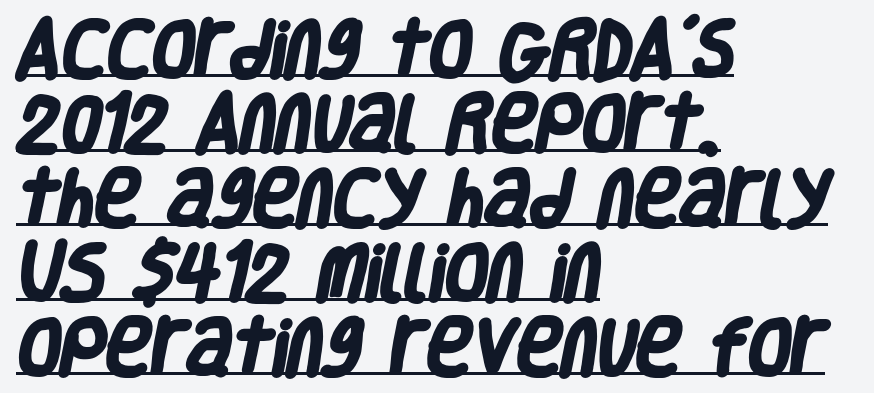
Q: Is the text bold? A: Yes.
Q: Is the typeface a serif or a sans-serif typeface? A: Sans-serif.
Q: Is the text underlined? A: Yes.
Q: How is the paragraph aligned? A: Left-aligned.
Q: Is the spacing between letters normal or unusually wide? A: Normal.
Q: Width (condensed, normal, or wide)? A: Condensed.
Q: Stroke contrast? A: Low.
Q: x-height? A: Large.
Q: Monospaced? A: No.
